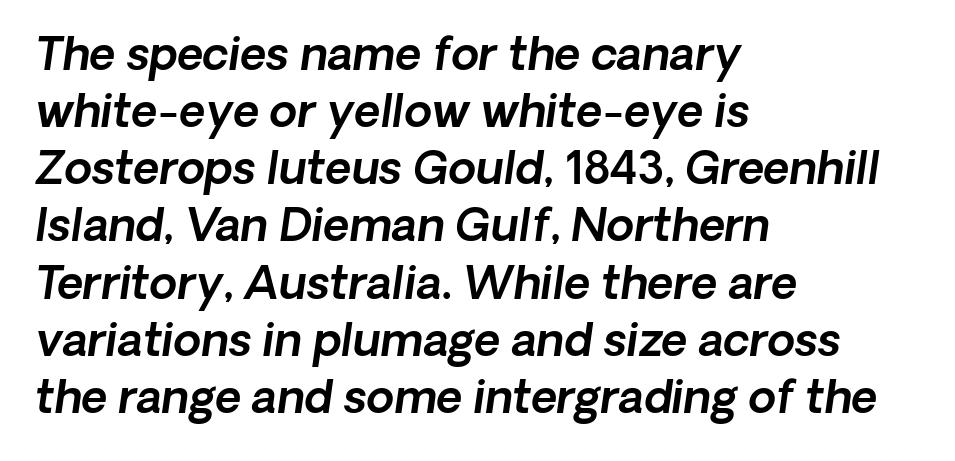
{"serif": "no", "width": "normal", "x_height": "medium", "monospaced": "no", "underline": "no", "align": "left", "line_spacing": "normal", "line_spacing_ratio": 1.27, "letter_spacing": "normal", "letter_spacing_em": 0.0, "glyph_px": 45}
